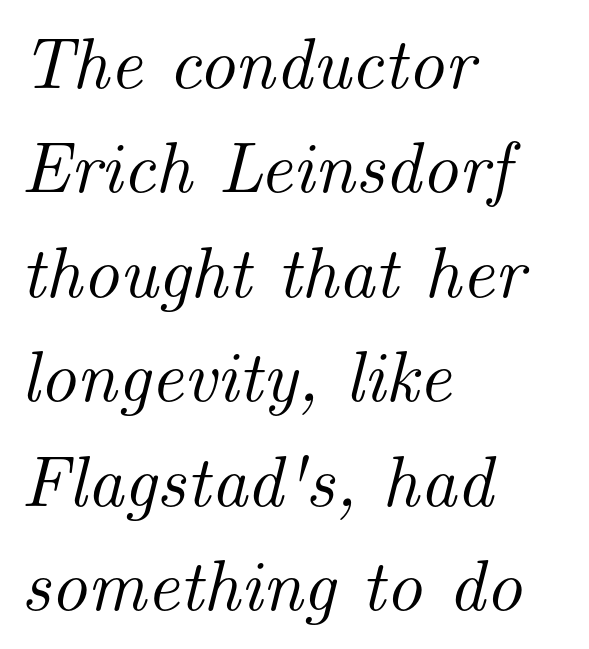
The lettering tilts uniformly, giving the passage an italic look. The glyphs are unaccompanied by any horizontal stroke below them. Line starts are locked; line ends wander. The letters sit at their default tracking, neither squeezed nor spread.
